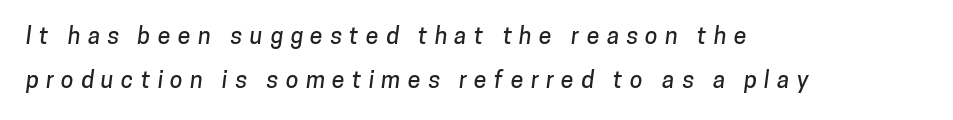
The image shows 23 px text type; set left-aligned, loose line spacing (1.9x), unusually wide letter spacing (+0.32 em), not underlined.
